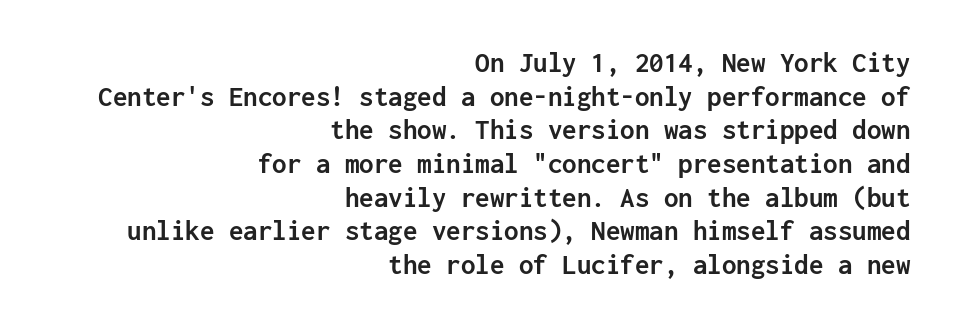
{"serif": "no", "italic": "no", "bold": "yes", "weight": "semibold", "width": "normal", "stroke_contrast": "low", "x_height": "medium", "monospaced": "yes", "underline": "no", "align": "right", "line_spacing_ratio": 1.16, "letter_spacing": "normal", "letter_spacing_em": 0.0, "glyph_px": 29}
